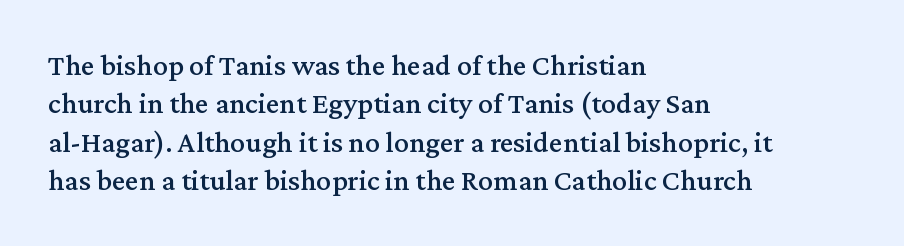
Q: Is the text italic (slanted)? A: No, it is upright.
Q: Is the typeface a serif or a sans-serif typeface? A: Serif.
Q: Is the text underlined? A: No.
Q: How is the paragraph aligned? A: Left-aligned.
Q: Is the spacing between letters normal or unusually wide? A: Normal.
Q: Is the spacing between lines tight, normal or loose? A: Normal.
Q: Width (condensed, normal, or wide)? A: Normal.
Q: Stroke contrast? A: Medium.
Q: x-height? A: Medium.
Q: Monospaced? A: No.
